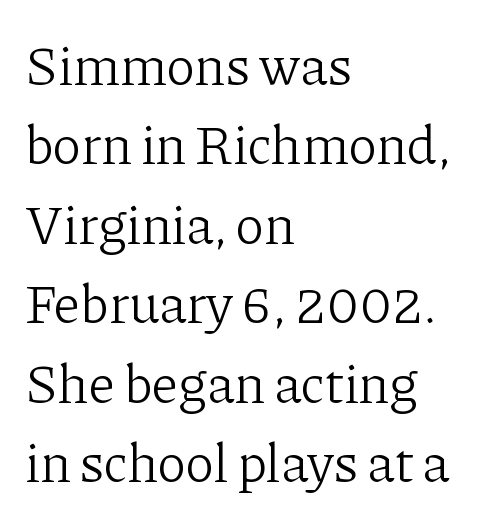
The image shows 54 px light serif type, upright; set left-aligned, normal line spacing (1.47x), normal letter spacing, not underlined; low stroke contrast and a medium x-height.
